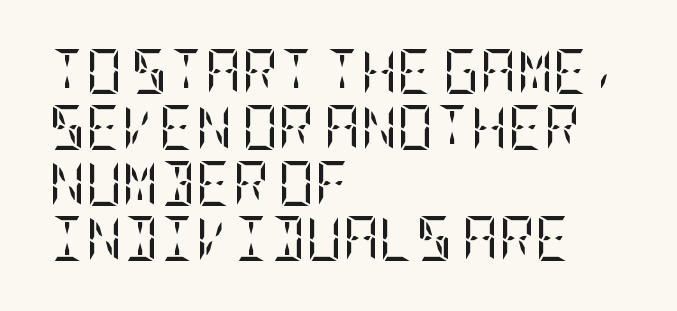
This sample is left-justified, so line endings fall wherever the words run out. Bare-footed words on every line. These lines were composed using upright roman letters. The typeface chosen for these lines features serifs.
